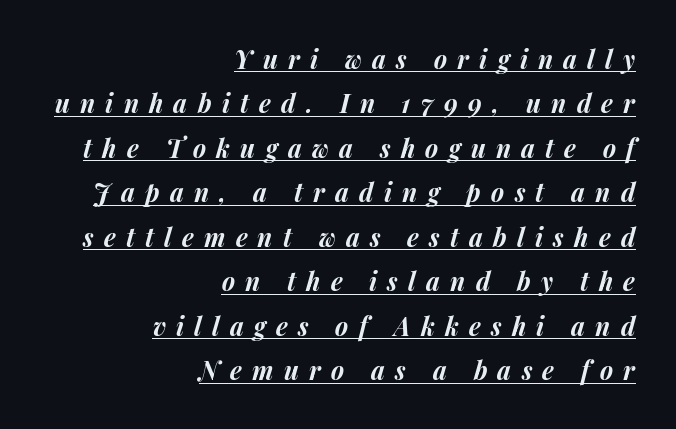
{"italic": "yes", "lean": "right", "slant_degrees": 14, "bold": "yes", "underline": "yes", "align": "right", "line_spacing_ratio": 1.78, "letter_spacing": "wide", "letter_spacing_em": 0.41, "glyph_px": 25}
